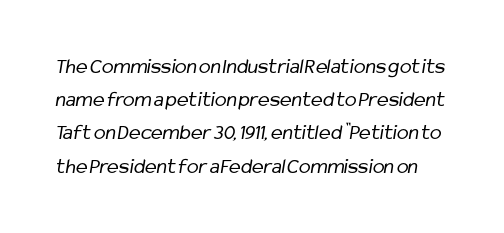
The face looks like a standard text weight, possibly lighter. Rule under the text: the space is simply empty. The passage shown has conventional tracking throughout. Does the leading feel generous? No, just average.
